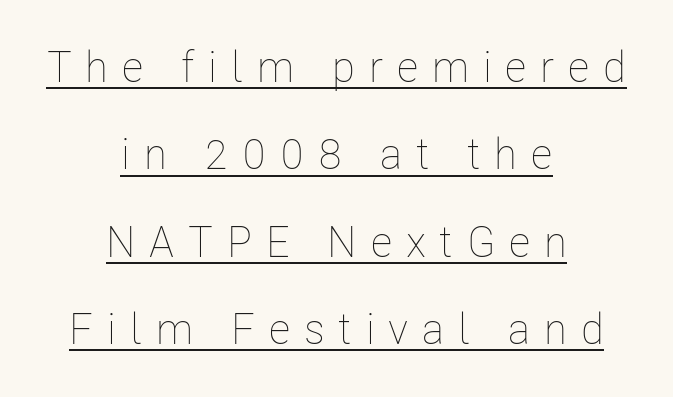
The image shows 43 px thin, condensed type, upright; set centered, loose line spacing (2.03x), unusually wide letter spacing (+0.32 em), underlined; low stroke contrast and a medium x-height.
